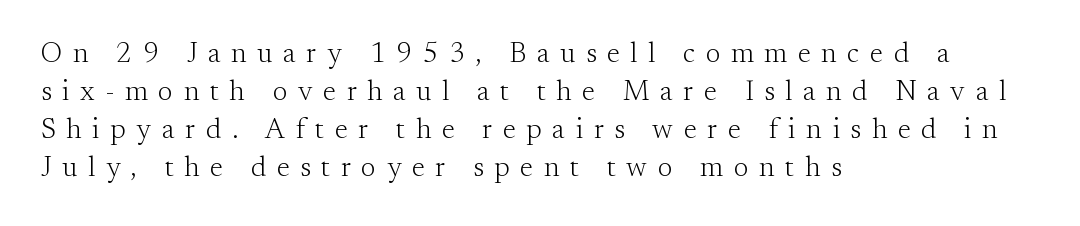
The image shows 28 px light serif type, upright; set left-aligned, normal line spacing (1.36x), unusually wide letter spacing (+0.38 em), not underlined; medium stroke contrast and a small x-height.
